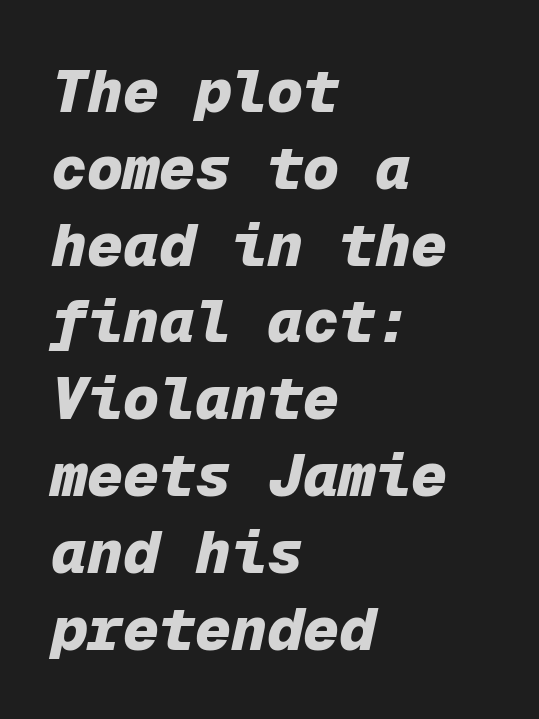
Q: Is the text bold? A: Yes.
Q: Is the text italic (slanted)? A: Yes, it leans right by about 12 degrees.
Q: Is the text underlined? A: No.
Q: How is the paragraph aligned? A: Left-aligned.
Q: Is the spacing between letters normal or unusually wide? A: Normal.
Q: Is the spacing between lines tight, normal or loose? A: Normal.
Q: Width (condensed, normal, or wide)? A: Normal.
Q: Stroke contrast? A: Low.
Q: x-height? A: Medium.
Q: Monospaced? A: Yes.
